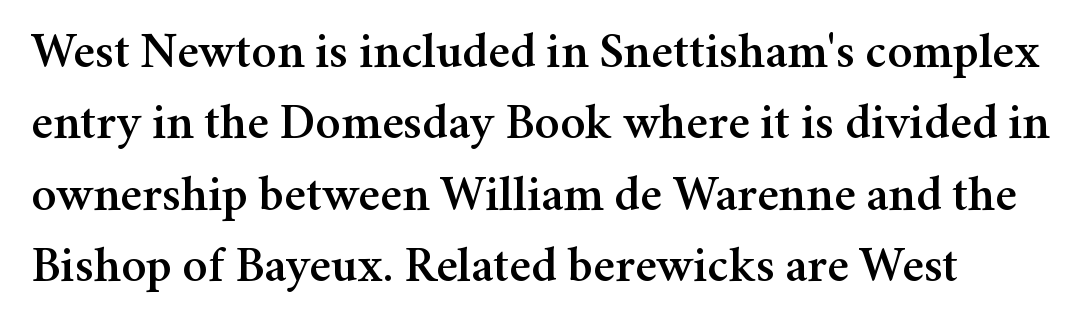
The rendering uses natural spacing where letterforms have individual widths. Rendered with straight, roman letterforms. The area under the type is left untouched. The glyphs in this specimen are seriffed.
